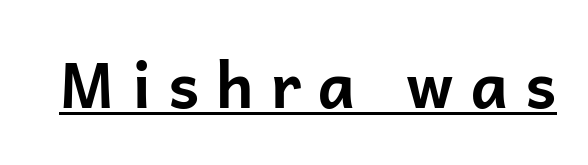
Q: Is the text bold? A: Yes.
Q: Is the text italic (slanted)? A: No, it is upright.
Q: Is the typeface a serif or a sans-serif typeface? A: Sans-serif.
Q: Is the text underlined? A: Yes.
Q: Is the spacing between letters normal or unusually wide? A: Unusually wide.
Q: Width (condensed, normal, or wide)? A: Normal.
Q: Stroke contrast? A: Low.
Q: x-height? A: Medium.
Q: Monospaced? A: No.
